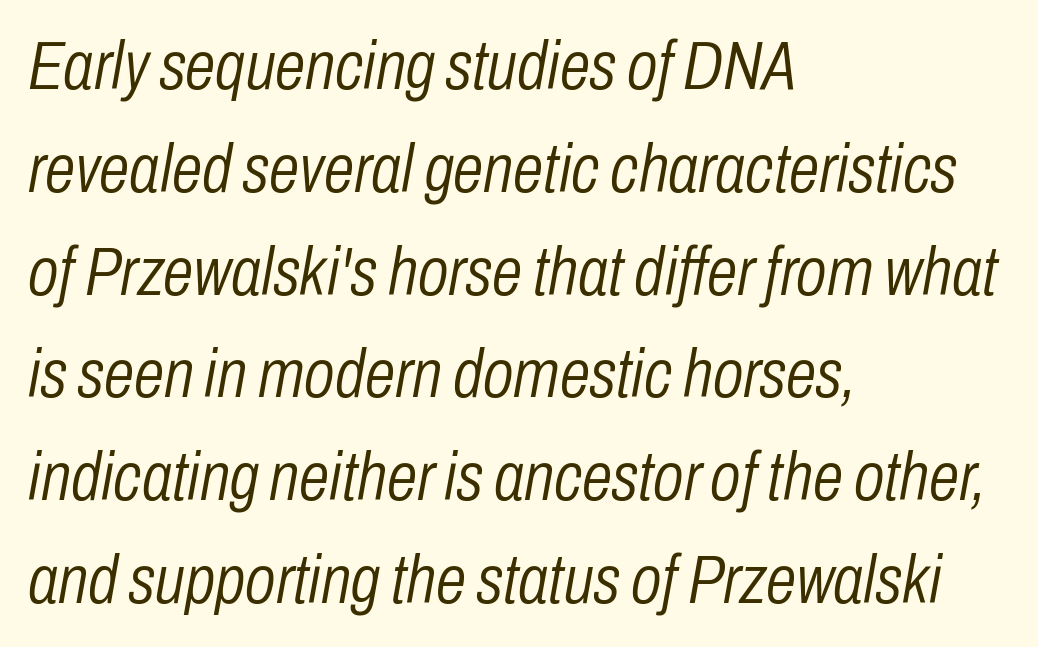
The face used here is proportionally spaced, like ordinary book or web type. The font's italic variant was chosen for this text. Tracking value appears to be zero — textbook default spacing. The baseline area is clear. The font sits on the lighter half of the weight spectrum, regular included.
